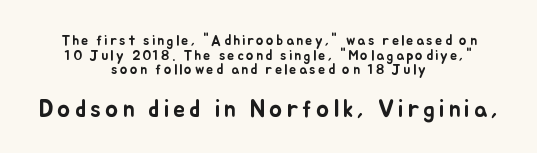
The image shows 24 px text type, upright; set centered, tight line spacing (1.05x), not underlined; the second (bottom) block is 1.71x larger.
